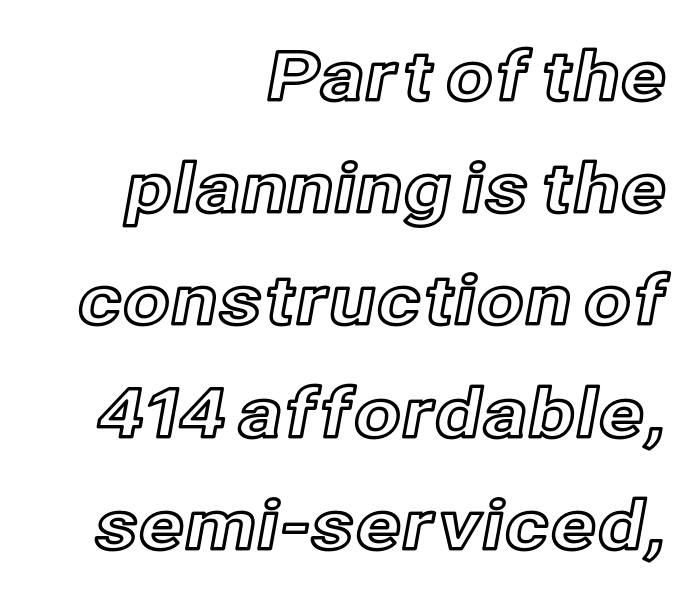
Do the characters align in a grid? No, the font is proportional. Standard letterfit; no display-style spreading of the glyphs. The line-height multiplier appears to be the usual default. Decoration check: the copy has no underline. Horizontally, the lines are justified to the trailing edge only.
